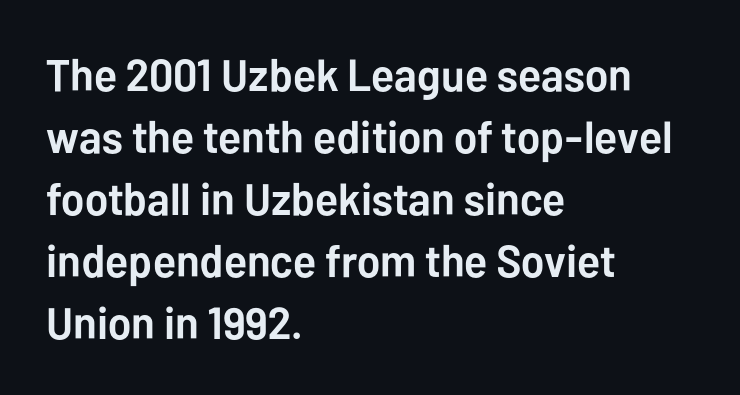
Q: Is the text bold? A: Yes.
Q: Is the text italic (slanted)? A: No, it is upright.
Q: Is the typeface a serif or a sans-serif typeface? A: Sans-serif.
Q: Is the text underlined? A: No.
Q: How is the paragraph aligned? A: Left-aligned.
Q: Is the spacing between letters normal or unusually wide? A: Normal.
Q: Is the spacing between lines tight, normal or loose? A: Normal.
Q: Width (condensed, normal, or wide)? A: Normal.
Q: Stroke contrast? A: Low.
Q: x-height? A: Medium.
Q: Monospaced? A: No.
